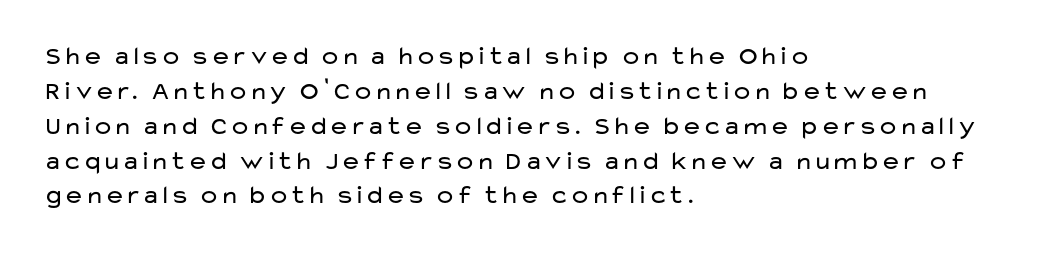
The strip under each line holds only bare page. Short note: letters normally spaced. The axis of the letterforms is exactly vertical. Line spacing here is normal. The rendering anchors every line to the left-hand side.
